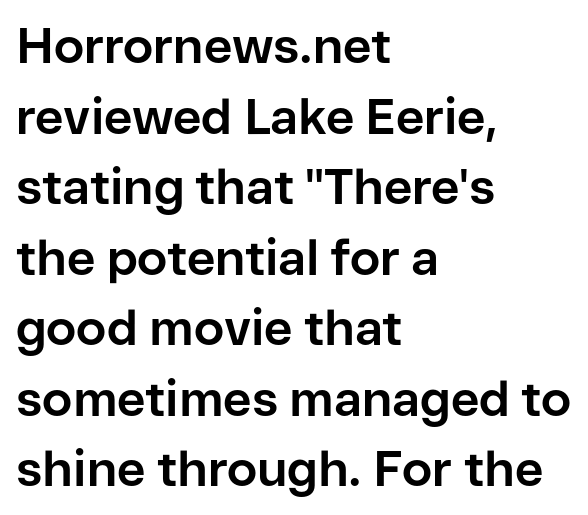
Q: Is the text bold? A: Yes.
Q: Is the text italic (slanted)? A: No, it is upright.
Q: Is the typeface a serif or a sans-serif typeface? A: Sans-serif.
Q: Is the text underlined? A: No.
Q: How is the paragraph aligned? A: Left-aligned.
Q: Is the spacing between letters normal or unusually wide? A: Normal.
Q: Is the spacing between lines tight, normal or loose? A: Normal.
Q: Width (condensed, normal, or wide)? A: Normal.
Q: Stroke contrast? A: Low.
Q: x-height? A: Medium.
Q: Monospaced? A: No.
